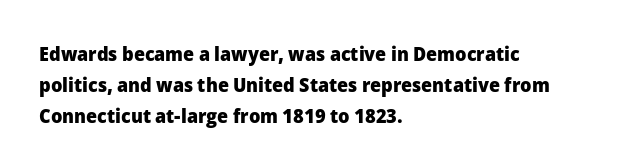
The image shows 20 px bold type, upright; set left-aligned, normal line spacing (1.54x), normal letter spacing, not underlined.
